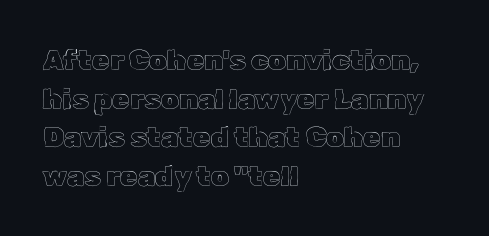
{"italic": "no", "width": "normal", "x_height": "medium", "monospaced": "no", "underline": "no", "align": "left", "line_spacing": "normal", "line_spacing_ratio": 1.38, "letter_spacing": "normal", "letter_spacing_em": 0.0, "glyph_px": 28}
